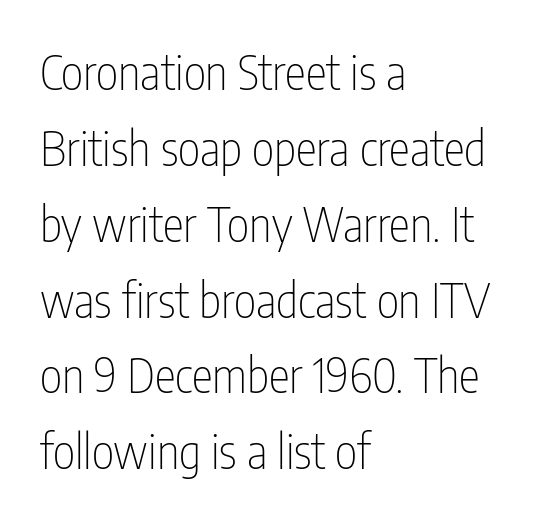
{"serif": "no", "italic": "no", "bold": "no", "weight": "thin", "width": "condensed", "stroke_contrast": "low", "x_height": "medium", "monospaced": "no", "underline": "no", "align": "left", "line_spacing": "normal", "line_spacing_ratio": 1.58, "letter_spacing": "normal", "letter_spacing_em": 0.0, "glyph_px": 48}
